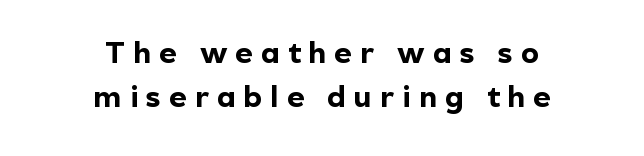
Does the leading feel generous? No, just average. The lettering holds an erect, upright posture throughout. No word sits above an underline. Here the glyphs are tracked loosely, breaking word shapes into spaced letters. The rendering shows plain stroke endings on the letterforms — a sans-serif design.
